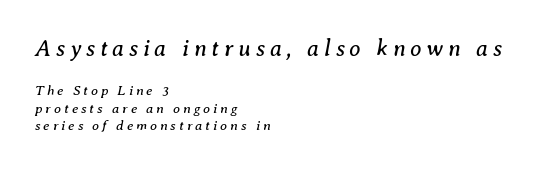
Q: Is the text bold? A: No.
Q: Is the text italic (slanted)? A: Yes, it leans right by about 8 degrees.
Q: Is the text underlined? A: No.
Q: How is the paragraph aligned? A: Left-aligned.
Q: Is the spacing between letters normal or unusually wide? A: Unusually wide.
Q: Is the spacing between lines tight, normal or loose? A: Normal.
Q: Which block of text is set in a larger size, the first (top) or the second (bottom)? A: The first (top) one.
